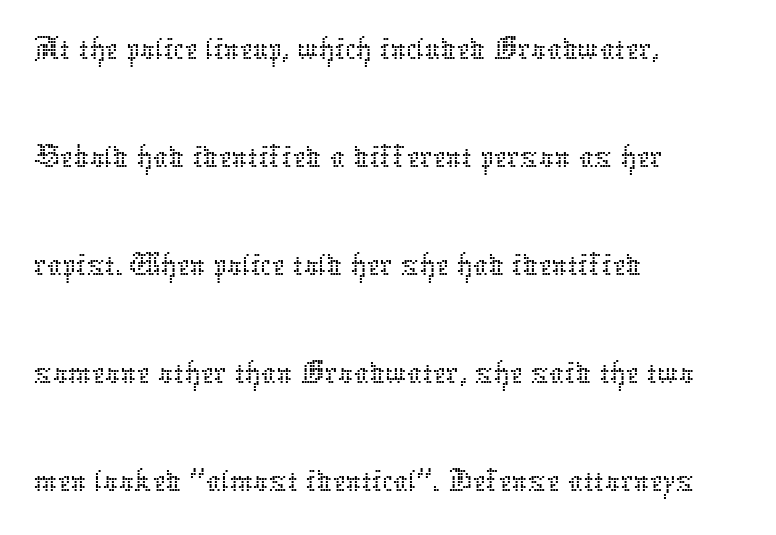
Underlining? Definitely not there. The passage shown stacks its lines at a standard gap. The rendering uses natural spacing where letterforms have individual widths. Weight: in the light-to-regular range. Line starts are locked; line ends wander. A roman cut, with each character standing at attention.
